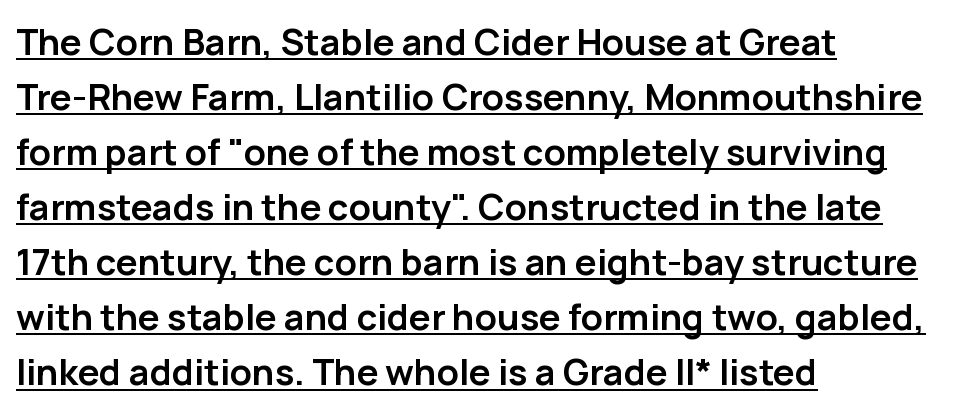
Q: Is the text bold? A: Yes.
Q: Is the text italic (slanted)? A: No, it is upright.
Q: Is the typeface a serif or a sans-serif typeface? A: Sans-serif.
Q: Is the text underlined? A: Yes.
Q: How is the paragraph aligned? A: Left-aligned.
Q: Is the spacing between letters normal or unusually wide? A: Normal.
Q: Is the spacing between lines tight, normal or loose? A: Normal.
Q: Width (condensed, normal, or wide)? A: Normal.
Q: Stroke contrast? A: Low.
Q: x-height? A: Medium.
Q: Monospaced? A: No.
